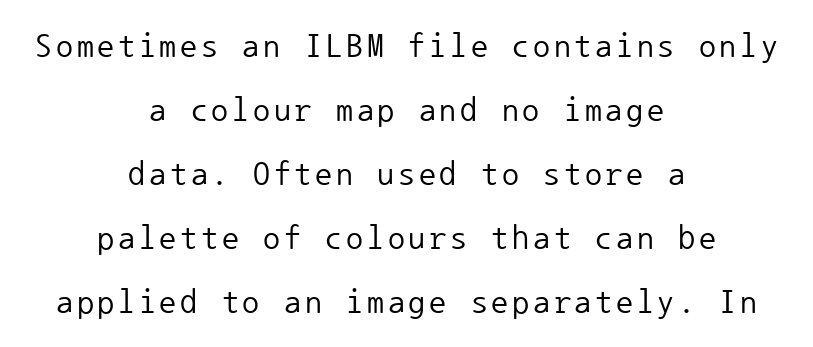
Q: Is the text bold? A: No.
Q: Is the text italic (slanted)? A: No, it is upright.
Q: Is the typeface a serif or a sans-serif typeface? A: Sans-serif.
Q: Is the text underlined? A: No.
Q: How is the paragraph aligned? A: Centered.
Q: Width (condensed, normal, or wide)? A: Normal.
Q: Stroke contrast? A: Low.
Q: x-height? A: Medium.
Q: Monospaced? A: Yes.
